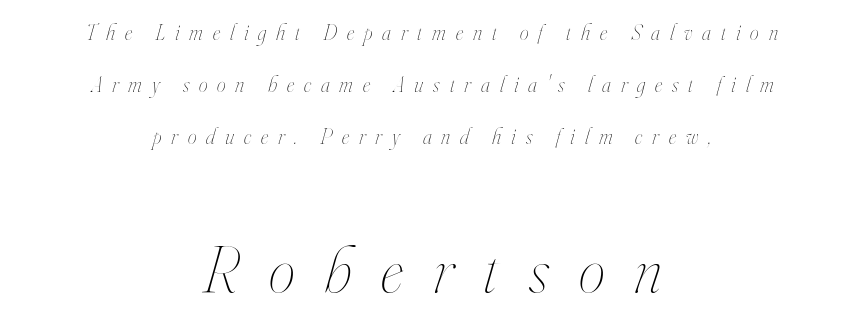
Q: Is the text bold? A: No.
Q: Is the text italic (slanted)? A: Yes, it leans right by about 16 degrees.
Q: Is the text underlined? A: No.
Q: How is the paragraph aligned? A: Centered.
Q: Is the spacing between letters normal or unusually wide? A: Unusually wide.
Q: Is the spacing between lines tight, normal or loose? A: Loose.
Q: Which block of text is set in a larger size, the first (top) or the second (bottom)? A: The second (bottom) one.
Q: Width (condensed, normal, or wide)? A: Condensed.
Q: Stroke contrast? A: High.
Q: x-height? A: Small.
Q: Monospaced? A: No.
